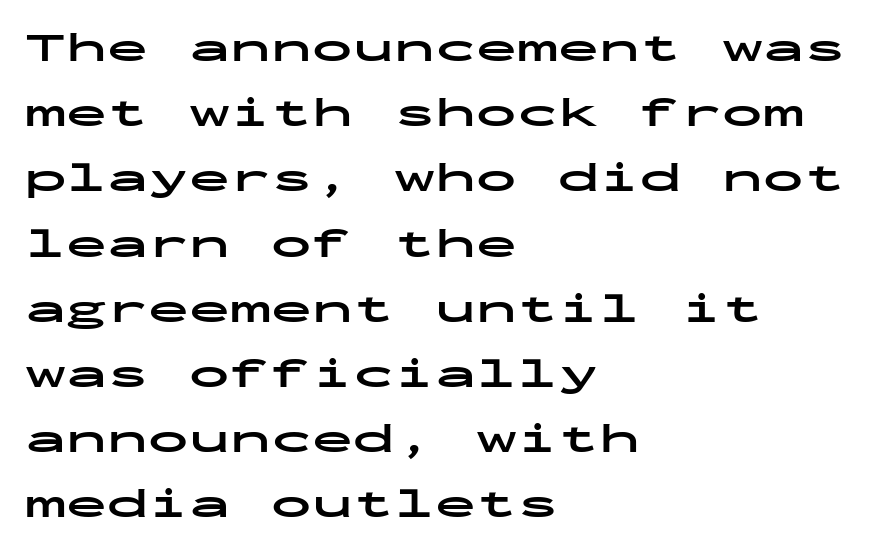
{"serif": "no", "italic": "no", "bold": "yes", "weight": "bold", "width": "wide", "stroke_contrast": "low", "x_height": "medium", "monospaced": "yes", "underline": "no", "align": "left", "line_spacing": "normal", "line_spacing_ratio": 1.59, "letter_spacing": "normal", "letter_spacing_em": 0.0, "glyph_px": 41}
